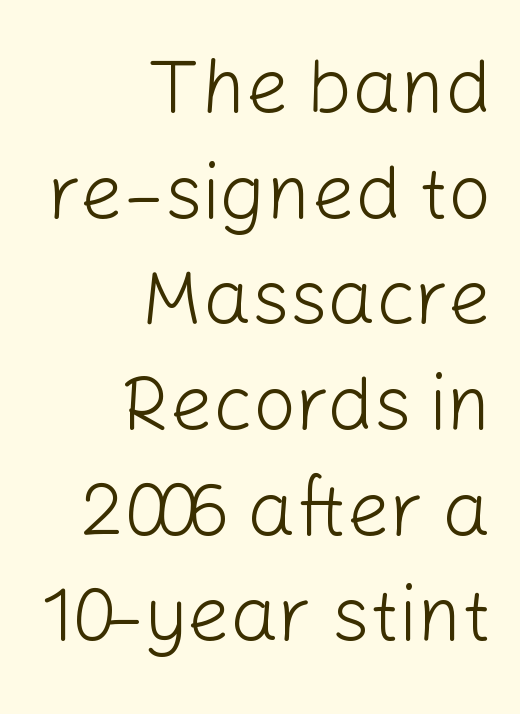
The rendering anchors every line to the right-hand side. No heavy texture on the line: the type isn't bold. This sample has the flowing, uneven cadence of proportional lettering. The typography opts for an upright posture over an oblique one.
